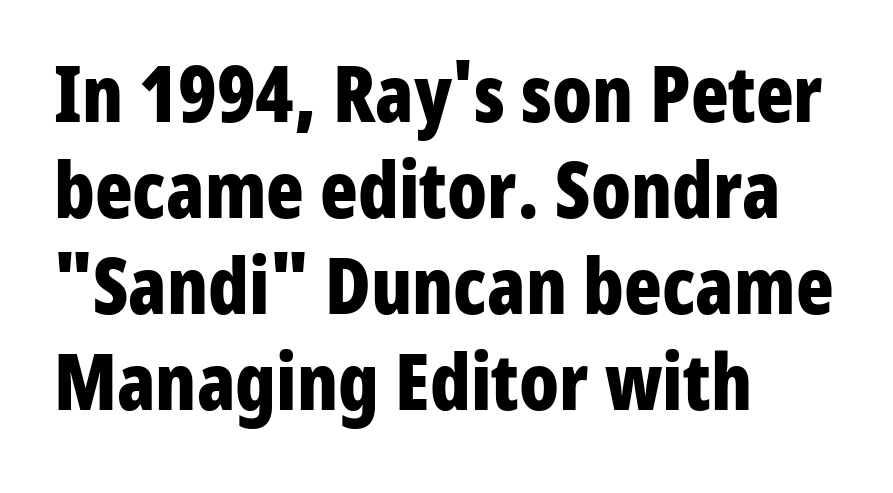
Q: Is the text bold? A: Yes.
Q: Is the text italic (slanted)? A: No, it is upright.
Q: Is the typeface a serif or a sans-serif typeface? A: Sans-serif.
Q: Is the text underlined? A: No.
Q: How is the paragraph aligned? A: Left-aligned.
Q: Is the spacing between letters normal or unusually wide? A: Normal.
Q: Width (condensed, normal, or wide)? A: Condensed.
Q: Stroke contrast? A: Low.
Q: x-height? A: Medium.
Q: Monospaced? A: No.
